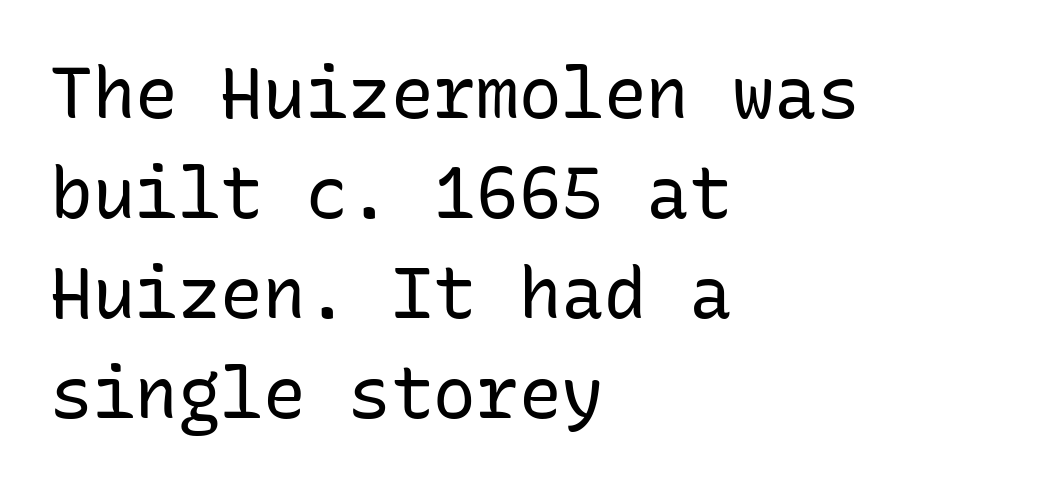
The image shows 71 px regular-weight sans-serif type, upright, monospaced; set left-aligned, normal line spacing (1.41x), normal letter spacing, not underlined; low stroke contrast and a medium x-height.
